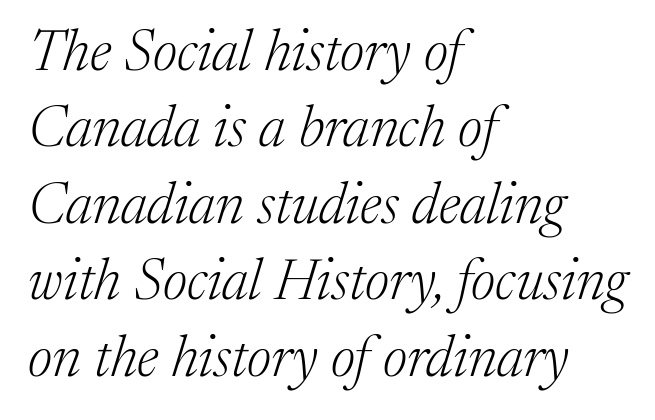
There's an unmistakable incline to the writing here. Each word holds together tightly as a unit, with standard inter-letter gaps. Classification — serif. On a weight scale, this lands at 450 or below. The paragraph shown leans on its left margin. The glyphs are unaccompanied by any horizontal stroke below them.
